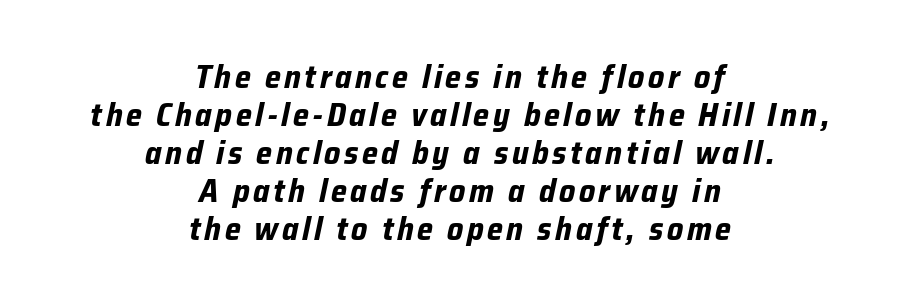
Q: Is the text bold? A: Yes.
Q: Is the text italic (slanted)? A: Yes, it leans right by about 12 degrees.
Q: Is the text underlined? A: No.
Q: How is the paragraph aligned? A: Centered.
Q: Width (condensed, normal, or wide)? A: Normal.
Q: Stroke contrast? A: Low.
Q: x-height? A: Medium.
Q: Monospaced? A: No.
